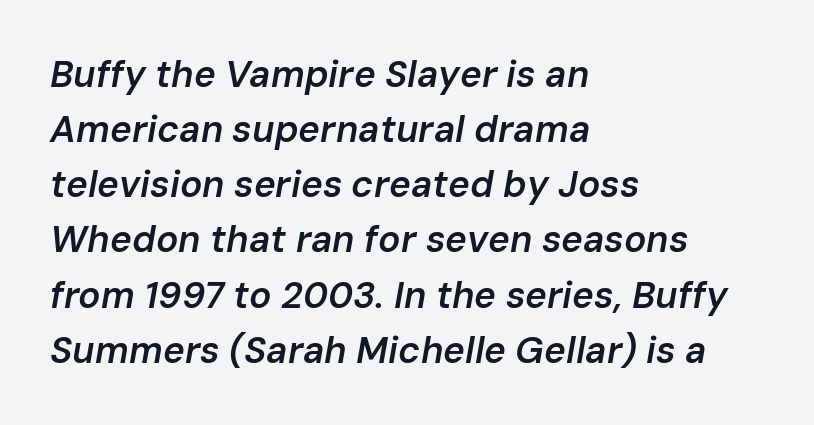
Note the varied advance widths — an 'i' is clearly narrower than an 'm'. Nothing unusual about the tracking: characters are spaced as the font intends. A bit beefed up — I'd call it semibold rather than bold. Lines of text with bare space underneath.
